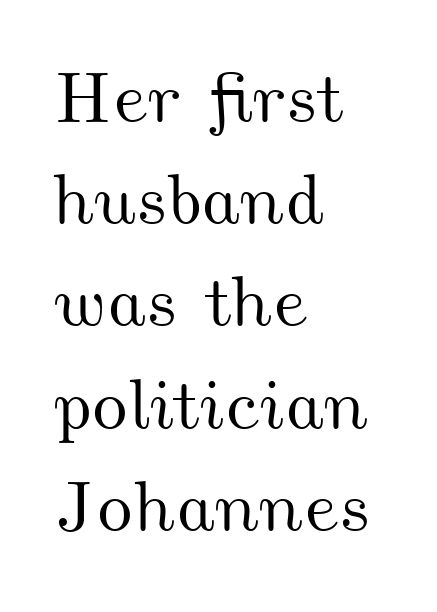
The image shows 72 px wide type; set left-aligned, normal line spacing (1.42x), normal letter spacing, not underlined; medium stroke contrast and a small x-height.
